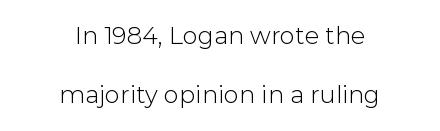
The image shows 24 px text type, upright; set centered, loose line spacing (2.47x), normal letter spacing, not underlined.
